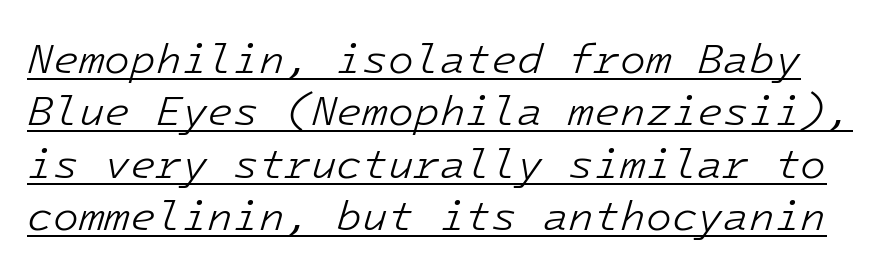
Q: Is the text bold? A: No.
Q: Is the text italic (slanted)? A: Yes, it leans right by about 16 degrees.
Q: Is the text underlined? A: Yes.
Q: Is the spacing between letters normal or unusually wide? A: Normal.
Q: Is the spacing between lines tight, normal or loose? A: Normal.
Q: Width (condensed, normal, or wide)? A: Normal.
Q: Stroke contrast? A: Low.
Q: x-height? A: Medium.
